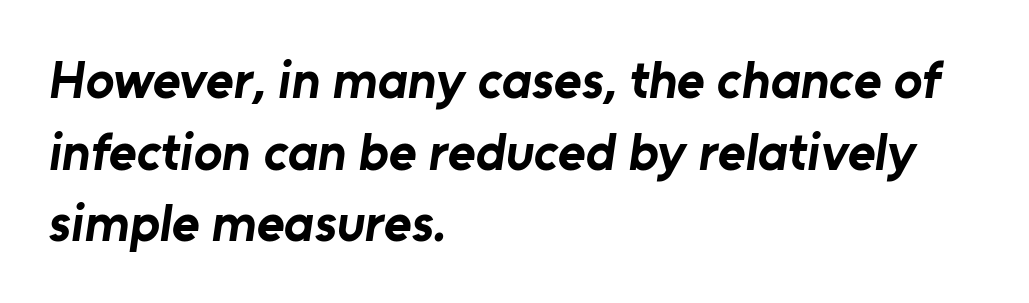
The image shows 53 px bold sans-serif type; set left-aligned, normal line spacing (1.35x), normal letter spacing, not underlined; low stroke contrast and a medium x-height.
